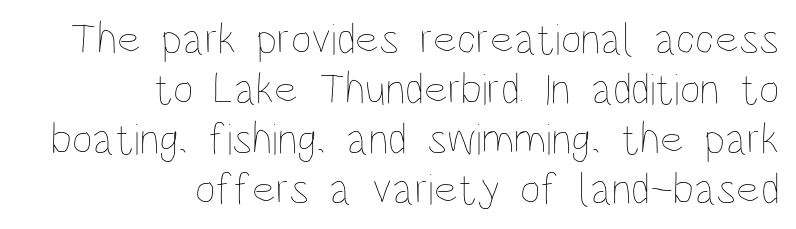
The image shows 45 px thin, condensed type, upright; set right-aligned, tight line spacing (1.11x), normal letter spacing, not underlined; low stroke contrast and a large x-height.
